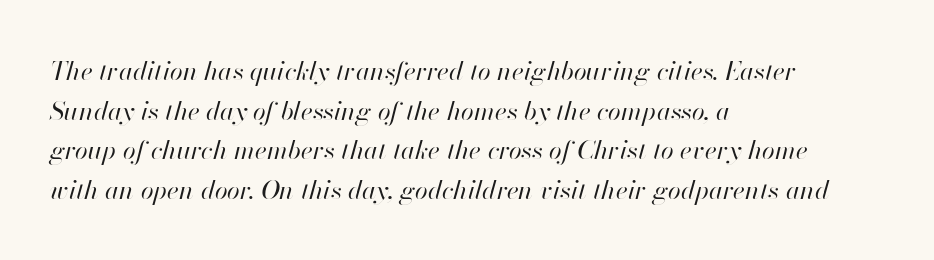
{"italic": "yes", "lean": "right", "slant_degrees": 13, "bold": "no", "underline": "no", "align": "left", "line_spacing": "normal", "line_spacing_ratio": 1.52, "letter_spacing": "normal", "letter_spacing_em": 0.0, "glyph_px": 26}
